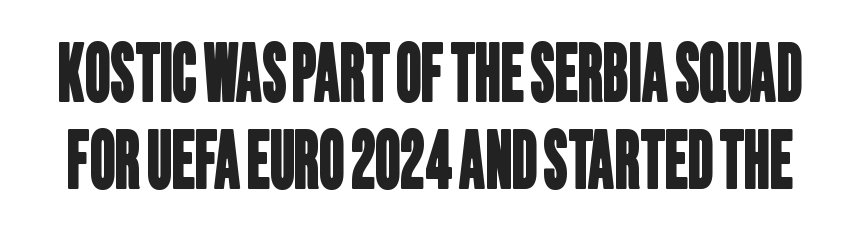
{"serif": "no", "width": "condensed", "stroke_contrast": "low", "x_height": "large", "monospaced": "no", "underline": "no", "line_spacing": "tight", "line_spacing_ratio": 1.12, "letter_spacing": "normal", "letter_spacing_em": 0.0, "glyph_px": 78}
